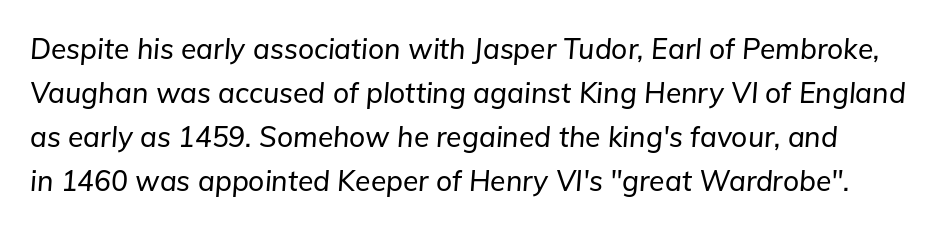
The image shows 28 px text type, italic (leaning right); set normal line spacing (1.57x), normal letter spacing, not underlined; low stroke contrast and a medium x-height.
